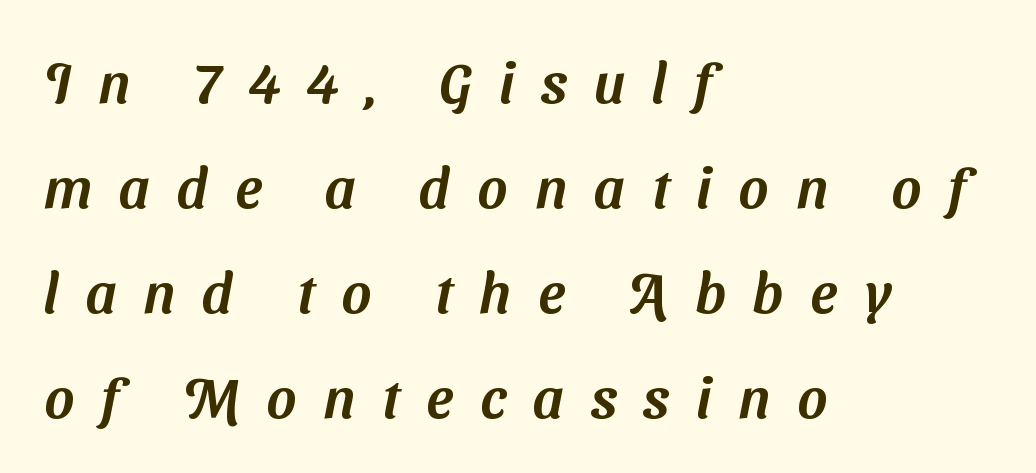
Q: Is the typeface a serif or a sans-serif typeface? A: Sans-serif.
Q: Is the text underlined? A: No.
Q: How is the paragraph aligned? A: Left-aligned.
Q: Is the spacing between letters normal or unusually wide? A: Unusually wide.
Q: Width (condensed, normal, or wide)? A: Normal.
Q: Stroke contrast? A: Medium.
Q: x-height? A: Medium.
Q: Monospaced? A: No.
